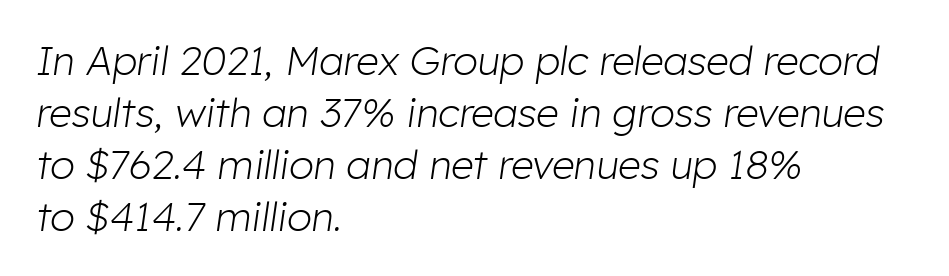
{"italic": "yes", "lean": "right", "slant_degrees": 8, "bold": "no", "weight": "light", "width": "normal", "stroke_contrast": "low", "x_height": "medium", "monospaced": "no", "underline": "no", "align": "left", "line_spacing": "normal", "line_spacing_ratio": 1.3, "letter_spacing": "normal", "letter_spacing_em": 0.0, "glyph_px": 40}
